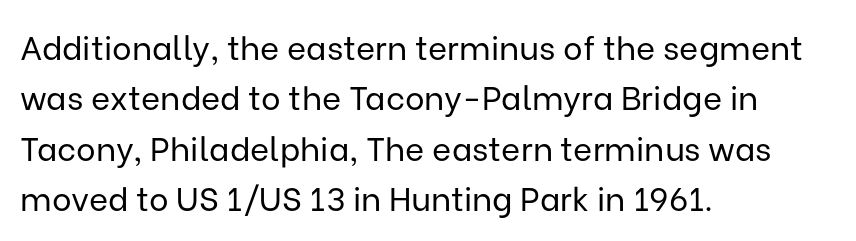
The image shows 33 px regular-weight sans-serif type, upright; set left-aligned, normal line spacing (1.53x), normal letter spacing, not underlined; low stroke contrast and a medium x-height.
